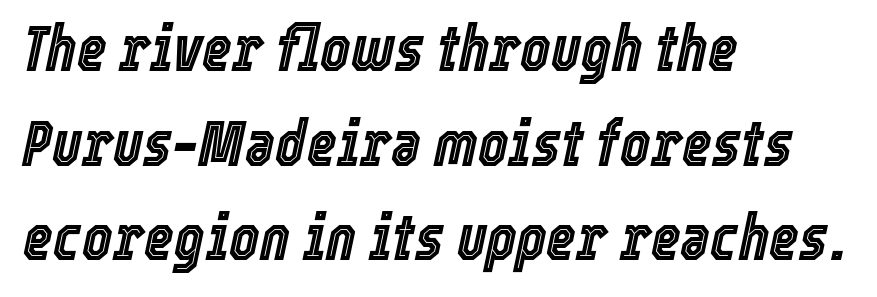
The face used here is proportionally spaced, like ordinary book or web type. Caption: multi-line text, flush left, ragged right. The foot of each line stays bare and open. The gaps between neighbouring characters are ordinary and unremarkable.
